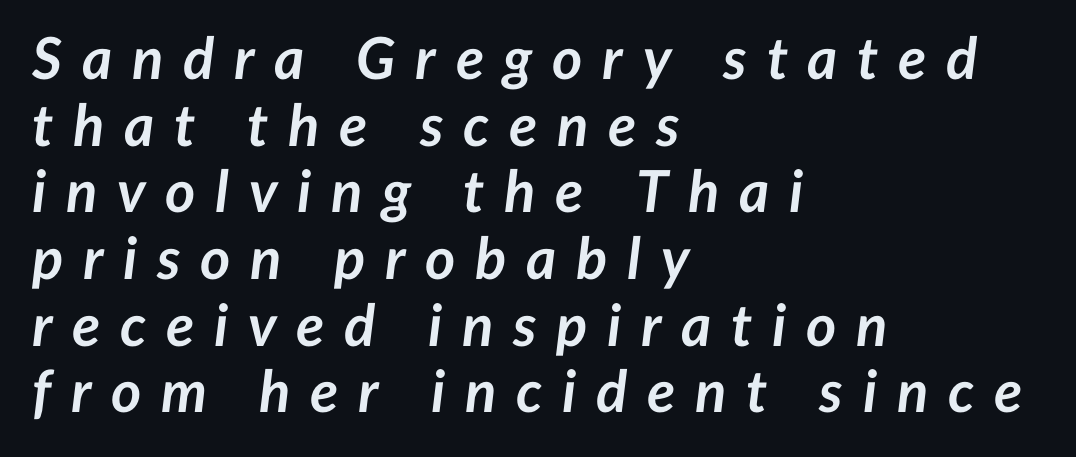
Q: Is the text bold? A: Yes.
Q: Is the text italic (slanted)? A: Yes, it leans right by about 7 degrees.
Q: Is the text underlined? A: No.
Q: How is the paragraph aligned? A: Left-aligned.
Q: Is the spacing between letters normal or unusually wide? A: Unusually wide.
Q: Is the spacing between lines tight, normal or loose? A: Tight.
Q: Width (condensed, normal, or wide)? A: Normal.
Q: Stroke contrast? A: Low.
Q: x-height? A: Medium.
Q: Monospaced? A: No.
